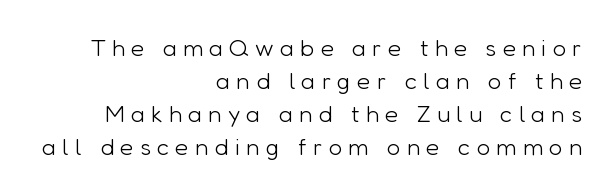
The image shows 24 px text type, upright; set right-aligned, normal line spacing (1.37x), unusually wide letter spacing (+0.26 em), not underlined.
